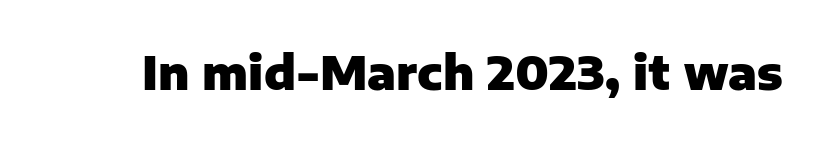
Q: Is the text bold? A: Yes.
Q: Is the text italic (slanted)? A: No, it is upright.
Q: Is the typeface a serif or a sans-serif typeface? A: Sans-serif.
Q: Is the text underlined? A: No.
Q: Is the spacing between letters normal or unusually wide? A: Normal.
Q: Width (condensed, normal, or wide)? A: Normal.
Q: Stroke contrast? A: Low.
Q: x-height? A: Medium.
Q: Monospaced? A: No.
